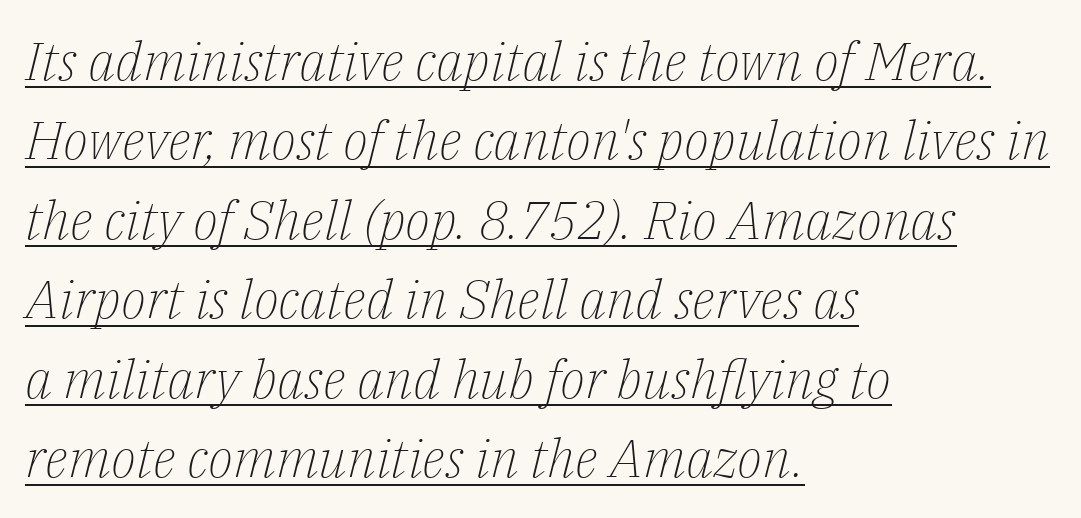
{"serif": "yes", "italic": "yes", "lean": "right", "slant_degrees": 14, "bold": "no", "weight": "light", "width": "normal", "stroke_contrast": "low", "x_height": "medium", "monospaced": "no", "underline": "yes", "align": "left", "line_spacing": "normal", "line_spacing_ratio": 1.5, "letter_spacing": "normal", "letter_spacing_em": 0.0, "glyph_px": 53}
